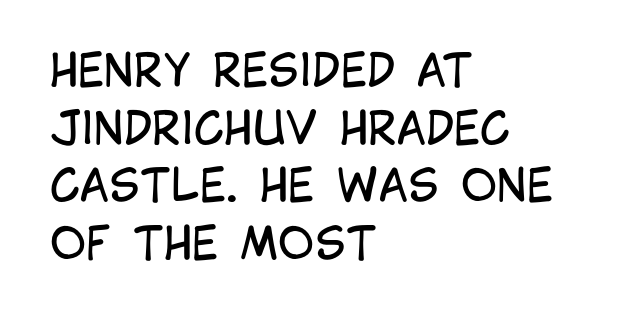
Q: Is the text bold? A: No.
Q: Is the text italic (slanted)? A: No, it is upright.
Q: Is the typeface a serif or a sans-serif typeface? A: Sans-serif.
Q: Is the text underlined? A: No.
Q: How is the paragraph aligned? A: Left-aligned.
Q: Is the spacing between letters normal or unusually wide? A: Normal.
Q: Is the spacing between lines tight, normal or loose? A: Normal.
Q: Width (condensed, normal, or wide)? A: Condensed.
Q: Stroke contrast? A: Low.
Q: x-height? A: Large.
Q: Monospaced? A: No.
